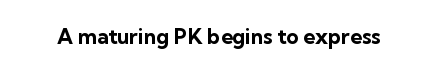
{"italic": "no", "bold": "yes", "underline": "no", "letter_spacing": "normal", "letter_spacing_em": 0.0, "glyph_px": 21}
